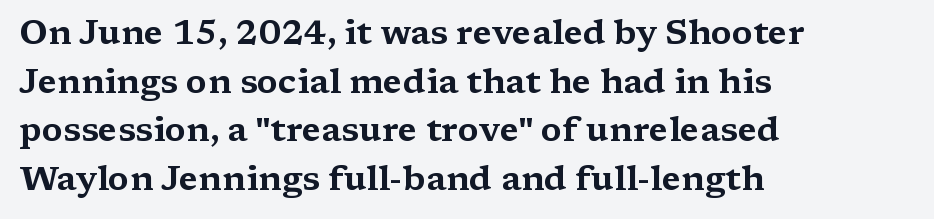
Q: Is the text italic (slanted)? A: No, it is upright.
Q: Is the typeface a serif or a sans-serif typeface? A: Serif.
Q: Is the text underlined? A: No.
Q: How is the paragraph aligned? A: Left-aligned.
Q: Is the spacing between letters normal or unusually wide? A: Normal.
Q: Is the spacing between lines tight, normal or loose? A: Normal.
Q: Width (condensed, normal, or wide)? A: Wide.
Q: Stroke contrast? A: Medium.
Q: x-height? A: Medium.
Q: Monospaced? A: No.
